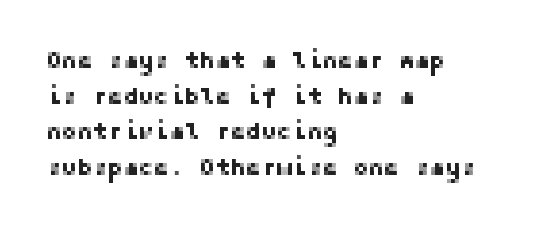
Q: Is the text italic (slanted)? A: No, it is upright.
Q: Is the text underlined? A: No.
Q: How is the paragraph aligned? A: Left-aligned.
Q: Is the spacing between letters normal or unusually wide? A: Normal.
Q: Is the spacing between lines tight, normal or loose? A: Normal.
